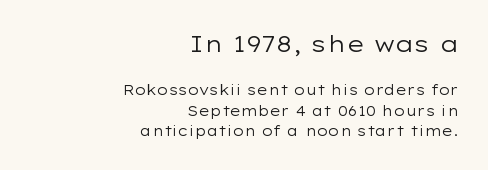
Q: Is the text bold? A: No.
Q: Is the text italic (slanted)? A: No, it is upright.
Q: Is the text underlined? A: No.
Q: How is the paragraph aligned? A: Right-aligned.
Q: Is the spacing between letters normal or unusually wide? A: Normal.
Q: Is the spacing between lines tight, normal or loose? A: Normal.
Q: Which block of text is set in a larger size, the first (top) or the second (bottom)? A: The first (top) one.
